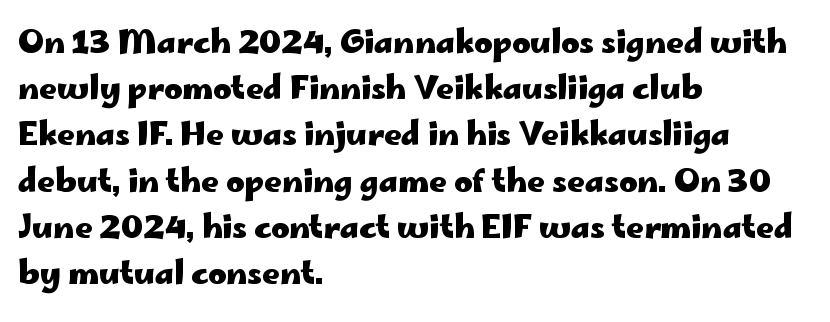
Q: Is the text bold? A: Yes.
Q: Is the text italic (slanted)? A: No, it is upright.
Q: Is the typeface a serif or a sans-serif typeface? A: Sans-serif.
Q: Is the text underlined? A: No.
Q: How is the paragraph aligned? A: Left-aligned.
Q: Is the spacing between letters normal or unusually wide? A: Normal.
Q: Is the spacing between lines tight, normal or loose? A: Normal.
Q: Width (condensed, normal, or wide)? A: Wide.
Q: Stroke contrast? A: Low.
Q: x-height? A: Small.
Q: Monospaced? A: No.
